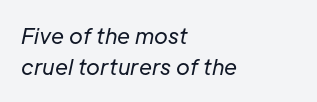
The image shows 21 px text type, italic (leaning right); set left-aligned, normal line spacing (1.49x), normal letter spacing, not underlined.
